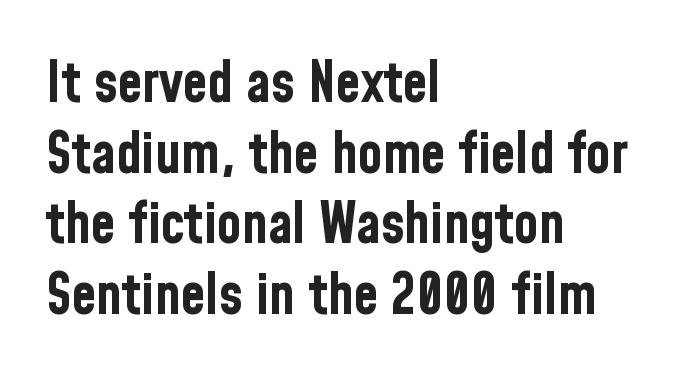
{"serif": "no", "italic": "no", "bold": "yes", "weight": "bold", "width": "condensed", "stroke_contrast": "low", "x_height": "medium", "monospaced": "no", "underline": "no", "align": "left", "line_spacing": "normal", "line_spacing_ratio": 1.26, "letter_spacing": "normal", "letter_spacing_em": 0.0, "glyph_px": 56}
